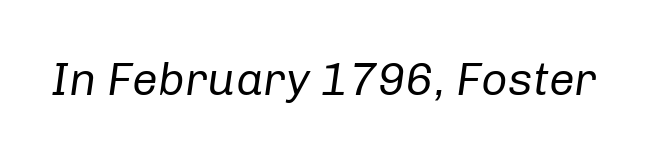
Bold? No — there's no thickening of the strokes. The tracking reads as untouched default to a designer's eye. Glance below the letters and you will spot only blank space. Yep, that's italic — everything's leaning. The letters advance in unequal steps, a hallmark of proportional type.
